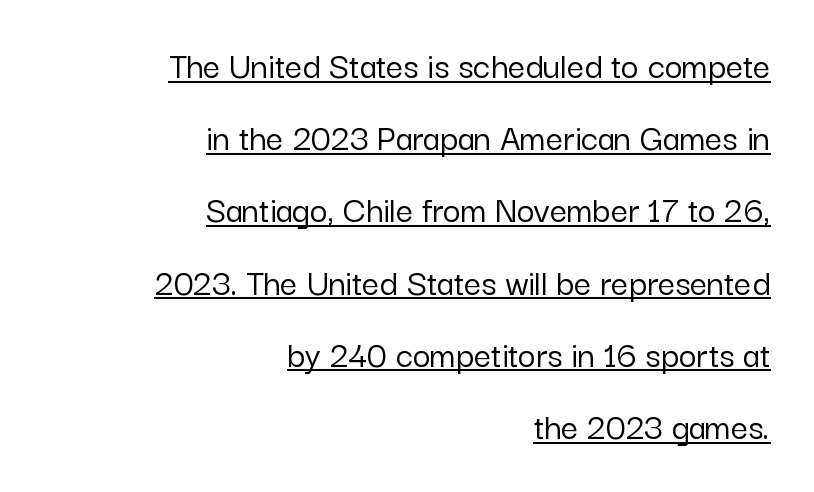
Q: Is the text italic (slanted)? A: No, it is upright.
Q: Is the typeface a serif or a sans-serif typeface? A: Sans-serif.
Q: Is the text underlined? A: Yes.
Q: How is the paragraph aligned? A: Right-aligned.
Q: Is the spacing between letters normal or unusually wide? A: Normal.
Q: Is the spacing between lines tight, normal or loose? A: Loose.
Q: Width (condensed, normal, or wide)? A: Normal.
Q: Stroke contrast? A: Low.
Q: x-height? A: Medium.
Q: Monospaced? A: No.
